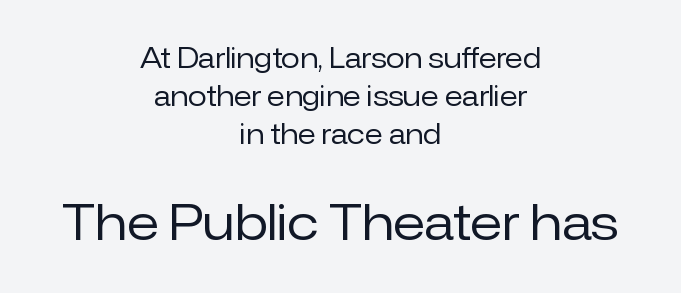
The image shows 48 px regular-weight sans-serif type, upright; set centered, normal line spacing (1.4x), normal letter spacing, not underlined; the second (bottom) block is 1.78x larger; low stroke contrast and a medium x-height.
